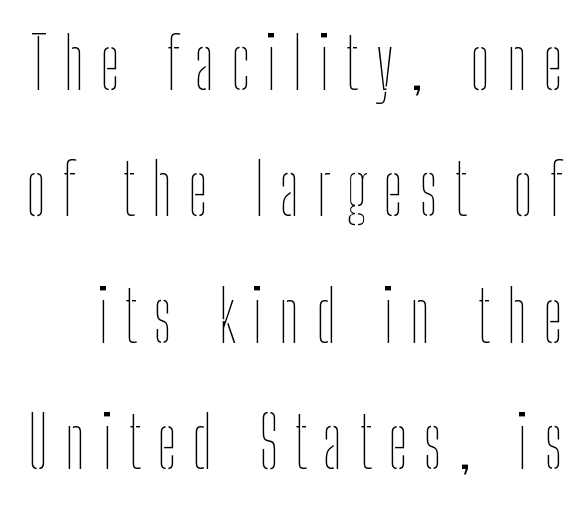
{"italic": "no", "bold": "no", "weight": "thin", "width": "condensed", "stroke_contrast": "low", "x_height": "medium", "monospaced": "no", "underline": "no", "line_spacing_ratio": 1.78, "letter_spacing": "wide", "letter_spacing_em": 0.23, "glyph_px": 71}
